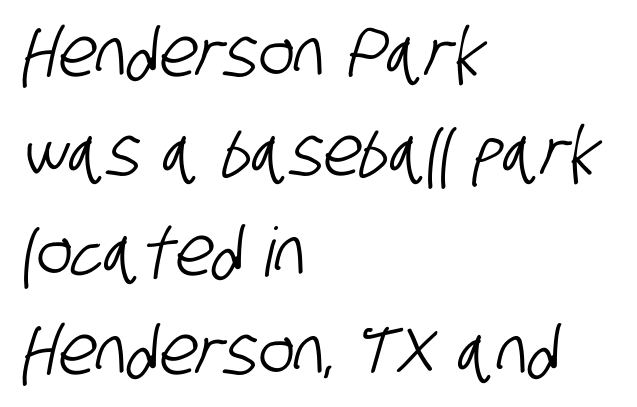
{"serif": "no", "width": "condensed", "stroke_contrast": "low", "x_height": "large", "monospaced": "no", "underline": "no", "align": "left", "line_spacing": "normal", "line_spacing_ratio": 1.46, "letter_spacing": "normal", "letter_spacing_em": 0.0, "glyph_px": 68}
